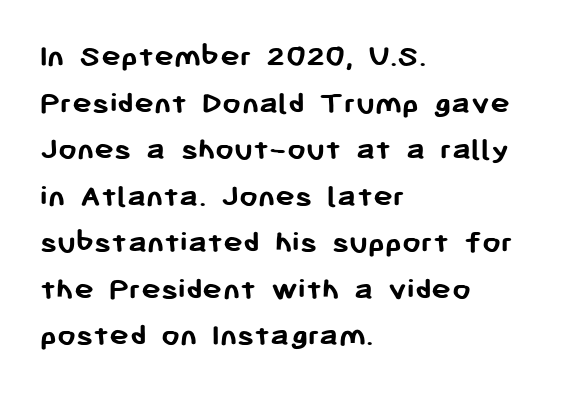
Q: Is the text bold? A: Yes.
Q: Is the text italic (slanted)? A: No, it is upright.
Q: Is the typeface a serif or a sans-serif typeface? A: Sans-serif.
Q: Is the text underlined? A: No.
Q: How is the paragraph aligned? A: Left-aligned.
Q: Is the spacing between letters normal or unusually wide? A: Normal.
Q: Is the spacing between lines tight, normal or loose? A: Normal.
Q: Width (condensed, normal, or wide)? A: Normal.
Q: Stroke contrast? A: Low.
Q: x-height? A: Medium.
Q: Monospaced? A: No.
